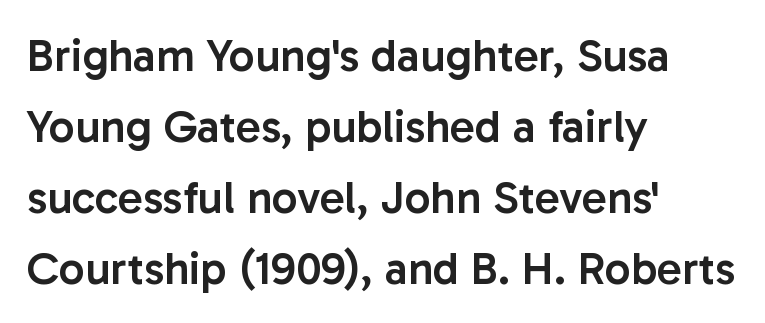
{"serif": "no", "italic": "no", "bold": "semi", "weight": "semibold", "width": "normal", "stroke_contrast": "low", "x_height": "medium", "monospaced": "no", "underline": "no", "align": "left", "line_spacing": "normal", "line_spacing_ratio": 1.54, "letter_spacing": "normal", "letter_spacing_em": 0.0, "glyph_px": 46}
